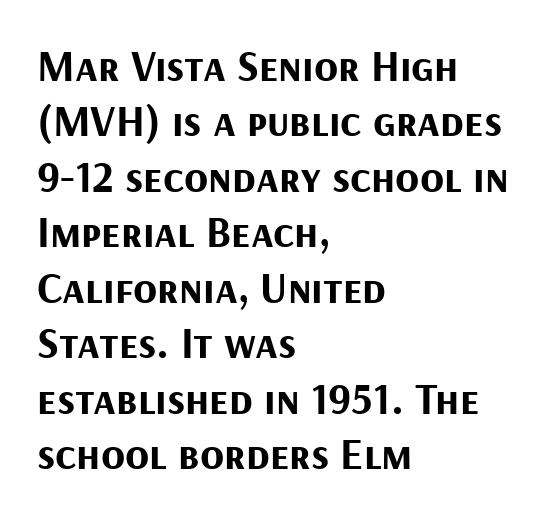
The image shows 44 px bold sans-serif type, upright; set left-aligned, normal line spacing (1.26x), normal letter spacing, not underlined; medium stroke contrast and a medium x-height.
